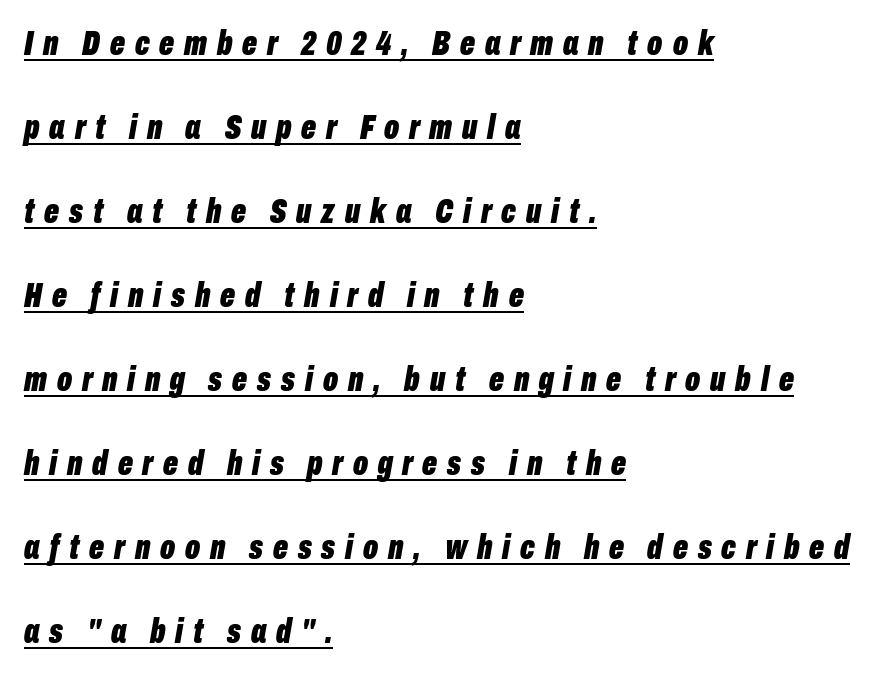
{"italic": "yes", "lean": "right", "slant_degrees": 10, "bold": "yes", "weight": "bold", "width": "condensed", "stroke_contrast": "low", "x_height": "medium", "monospaced": "no", "underline": "yes", "align": "left", "line_spacing": "loose", "line_spacing_ratio": 2.4, "letter_spacing": "wide", "letter_spacing_em": 0.28, "glyph_px": 35}
